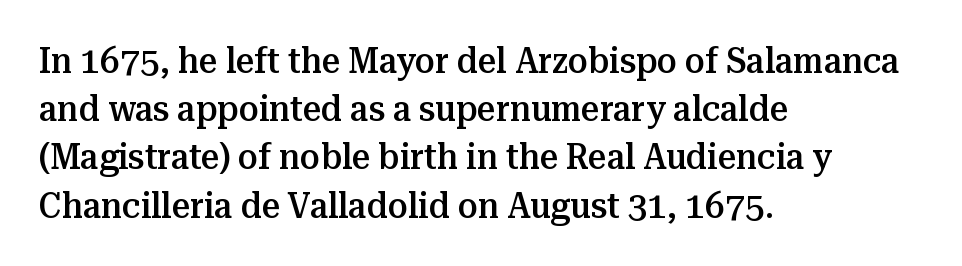
{"serif": "yes", "italic": "no", "bold": "semi", "weight": "semibold", "width": "normal", "stroke_contrast": "medium", "x_height": "medium", "monospaced": "no", "underline": "no", "align": "left", "line_spacing": "normal", "line_spacing_ratio": 1.34, "letter_spacing": "normal", "letter_spacing_em": 0.0, "glyph_px": 36}
